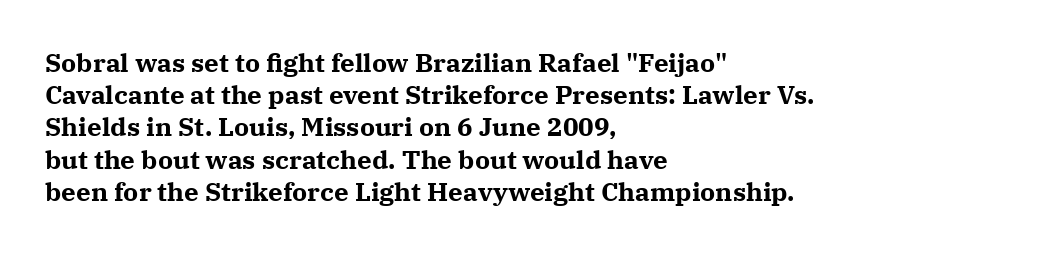
{"italic": "no", "bold": "yes", "underline": "no", "align": "left", "line_spacing_ratio": 1.24, "letter_spacing": "normal", "letter_spacing_em": 0.0, "glyph_px": 26}
